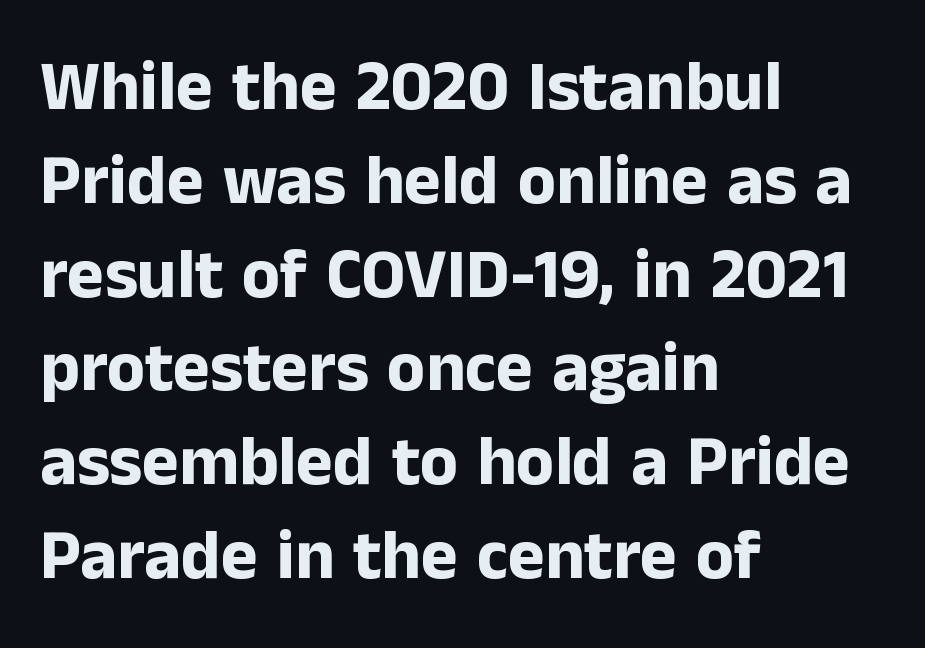
The image shows 70 px bold sans-serif type, upright; set left-aligned, normal line spacing (1.34x), normal letter spacing, not underlined; low stroke contrast and a medium x-height.
